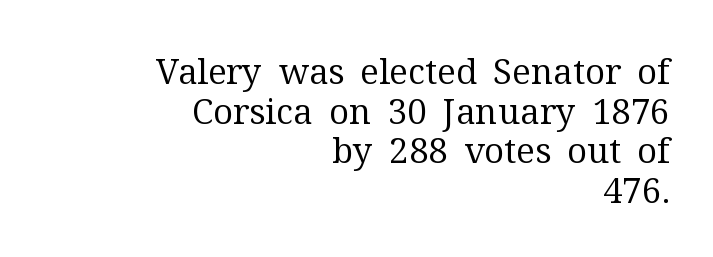
Heaviness? Minimal to ordinary, like unemphasized prose. Compared with typical body copy, the letter spacing here is the same. This rendering employs a face with finishing strokes, i.e., a serif. Every character sits straight up, as roman type does. Check the space under the baseline: it is left empty. Character widths vary here, with narrow letters taking less room than wide ones.
